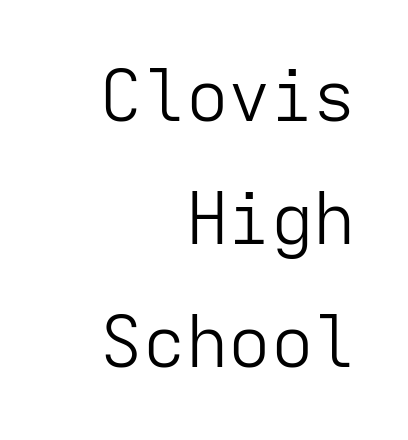
Weight: in the light-to-regular range. The rag falls on the left side of this text block. Each letter, wide or thin by design, is forced into the same width here. The font family rendered here belongs to the sans-serif group. You can tell it's not italic because the verticals are truly vertical.
